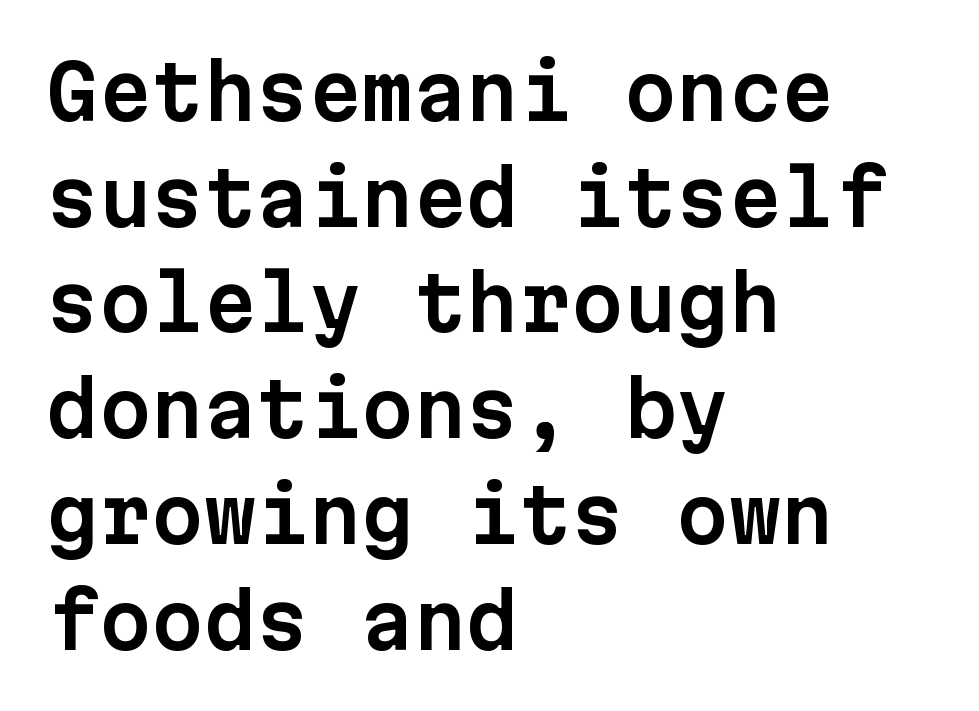
{"serif": "no", "italic": "no", "width": "normal", "stroke_contrast": "low", "x_height": "medium", "monospaced": "yes", "underline": "no", "align": "left", "line_spacing": "normal", "line_spacing_ratio": 1.41, "letter_spacing": "normal", "letter_spacing_em": 0.0, "glyph_px": 75}
